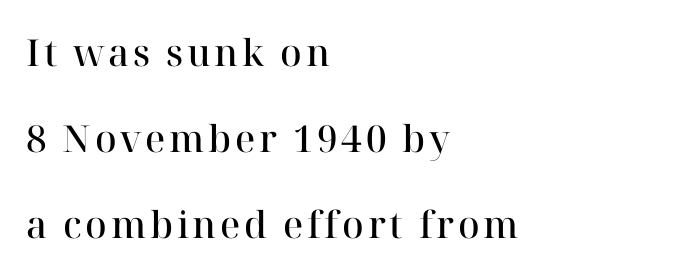
{"serif": "yes", "italic": "no", "bold": "semi", "weight": "semibold", "width": "normal", "stroke_contrast": "high", "x_height": "medium", "monospaced": "no", "underline": "no", "align": "left", "line_spacing": "loose", "line_spacing_ratio": 2.33, "glyph_px": 37}
